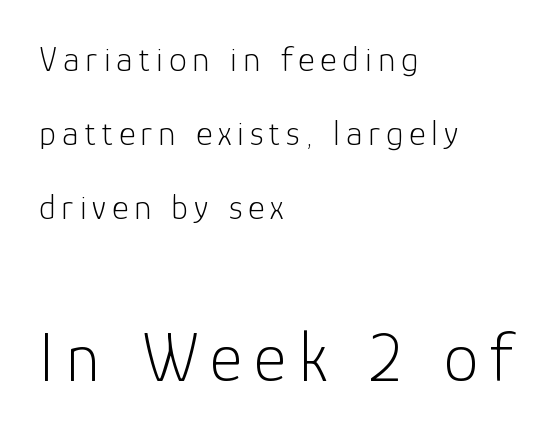
Q: Is the text bold? A: No.
Q: Is the text italic (slanted)? A: No, it is upright.
Q: Is the typeface a serif or a sans-serif typeface? A: Sans-serif.
Q: Is the text underlined? A: No.
Q: How is the paragraph aligned? A: Left-aligned.
Q: Is the spacing between lines tight, normal or loose? A: Loose.
Q: Which block of text is set in a larger size, the first (top) or the second (bottom)? A: The second (bottom) one.
Q: Width (condensed, normal, or wide)? A: Normal.
Q: Stroke contrast? A: Low.
Q: x-height? A: Medium.
Q: Monospaced? A: No.
